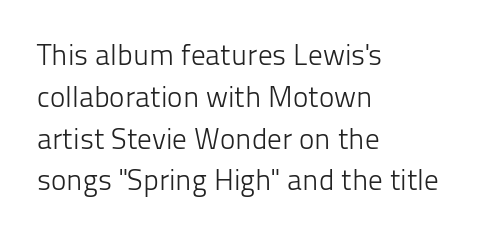
Q: Is the text bold? A: No.
Q: Is the text italic (slanted)? A: No, it is upright.
Q: Is the typeface a serif or a sans-serif typeface? A: Sans-serif.
Q: Is the text underlined? A: No.
Q: How is the paragraph aligned? A: Left-aligned.
Q: Is the spacing between letters normal or unusually wide? A: Normal.
Q: Is the spacing between lines tight, normal or loose? A: Normal.
Q: Width (condensed, normal, or wide)? A: Normal.
Q: Stroke contrast? A: Low.
Q: x-height? A: Medium.
Q: Monospaced? A: No.
